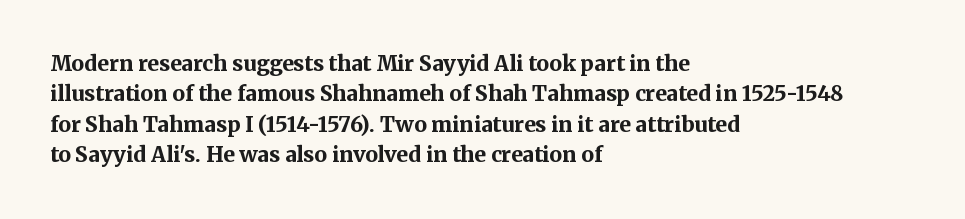
The image shows 21 px bold type, upright; set left-aligned, normal line spacing (1.45x), normal letter spacing, not underlined.
